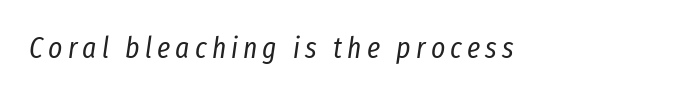
Heaviness? Minimal to ordinary, like unemphasized prose. Is this a fixed-width face? No — the glyphs have proportional, varying widths. The font's italic variant was chosen for this text. Anything drawn beneath the words? Only blank space.
